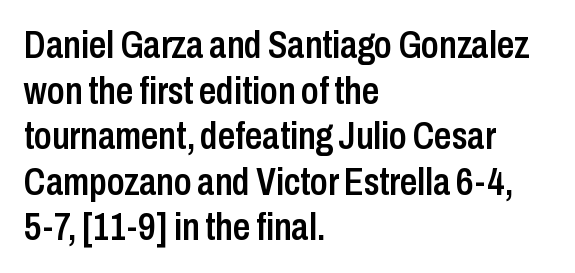
{"serif": "no", "italic": "no", "bold": "semi", "weight": "semibold", "width": "condensed", "stroke_contrast": "low", "x_height": "medium", "monospaced": "no", "underline": "no", "align": "left", "line_spacing_ratio": 1.2, "letter_spacing": "normal", "letter_spacing_em": 0.0, "glyph_px": 38}
